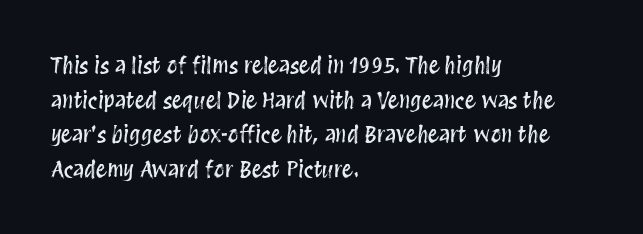
Q: Is the text italic (slanted)? A: No, it is upright.
Q: Is the text underlined? A: No.
Q: How is the paragraph aligned? A: Left-aligned.
Q: Is the spacing between letters normal or unusually wide? A: Normal.
Q: Is the spacing between lines tight, normal or loose? A: Normal.
